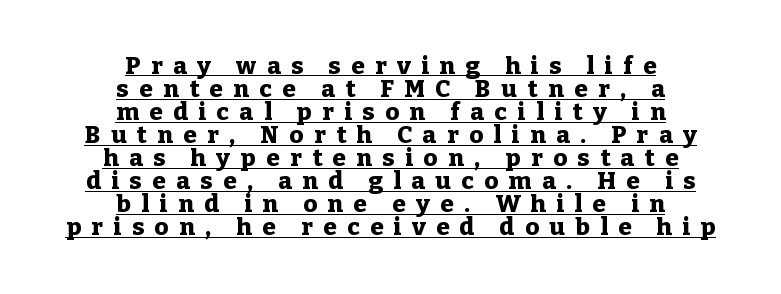
{"italic": "no", "bold": "yes", "underline": "yes", "align": "center", "line_spacing": "tight", "line_spacing_ratio": 0.96, "letter_spacing": "wide", "letter_spacing_em": 0.44, "glyph_px": 24}
